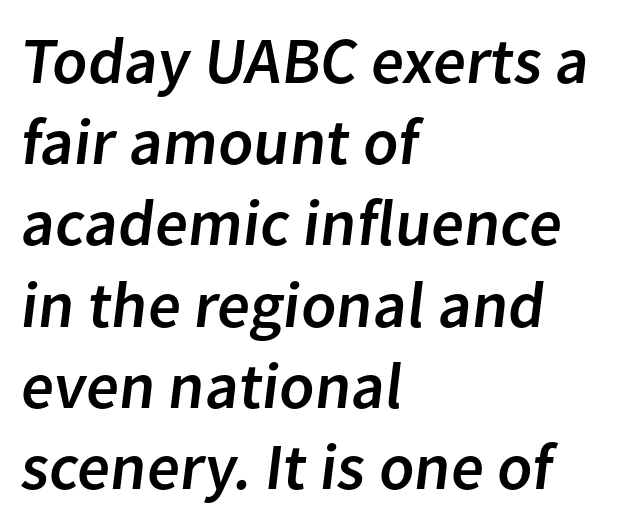
{"serif": "no", "width": "normal", "stroke_contrast": "low", "x_height": "medium", "monospaced": "no", "underline": "no", "align": "left", "line_spacing": "normal", "line_spacing_ratio": 1.25, "letter_spacing": "normal", "letter_spacing_em": 0.0, "glyph_px": 65}
